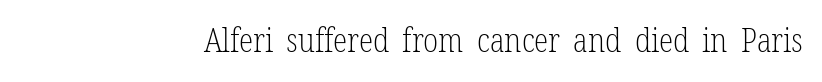
Q: Is the text bold? A: No.
Q: Is the text italic (slanted)? A: No, it is upright.
Q: Is the typeface a serif or a sans-serif typeface? A: Serif.
Q: Is the text underlined? A: No.
Q: Is the spacing between letters normal or unusually wide? A: Normal.
Q: Width (condensed, normal, or wide)? A: Condensed.
Q: Stroke contrast? A: Low.
Q: x-height? A: Medium.
Q: Monospaced? A: No.
